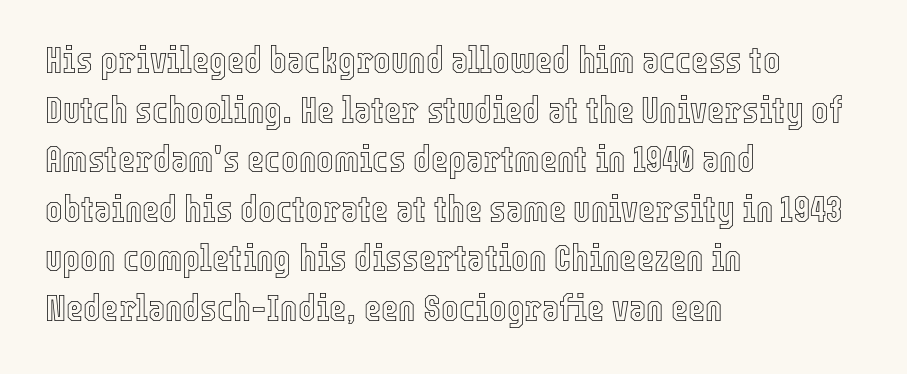
Q: Is the text italic (slanted)? A: No, it is upright.
Q: Is the text underlined? A: No.
Q: How is the paragraph aligned? A: Left-aligned.
Q: Is the spacing between letters normal or unusually wide? A: Normal.
Q: Is the spacing between lines tight, normal or loose? A: Normal.
Q: Width (condensed, normal, or wide)? A: Condensed.
Q: x-height? A: Medium.
Q: Monospaced? A: No.
